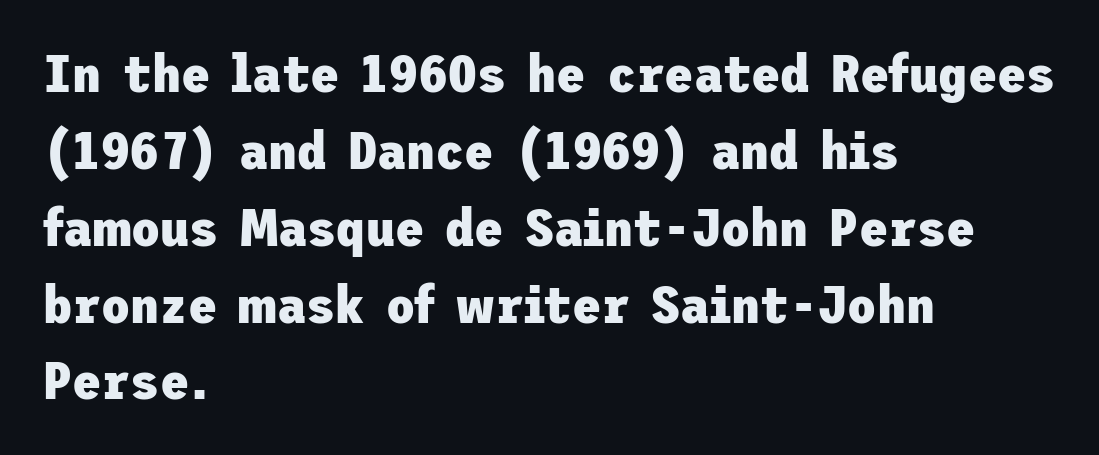
The image shows 53 px heavy sans-serif type, upright; set left-aligned, normal line spacing (1.45x), normal letter spacing, not underlined; low stroke contrast and a medium x-height.
